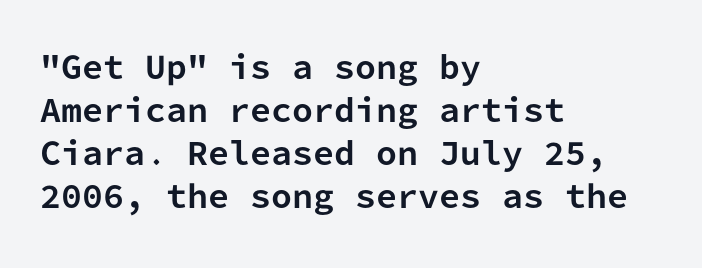
{"serif": "no", "italic": "no", "bold": "yes", "weight": "bold", "width": "normal", "stroke_contrast": "low", "x_height": "medium", "monospaced": "yes", "underline": "no", "align": "left", "line_spacing": "normal", "line_spacing_ratio": 1.43, "letter_spacing": "normal", "letter_spacing_em": 0.0, "glyph_px": 30}
